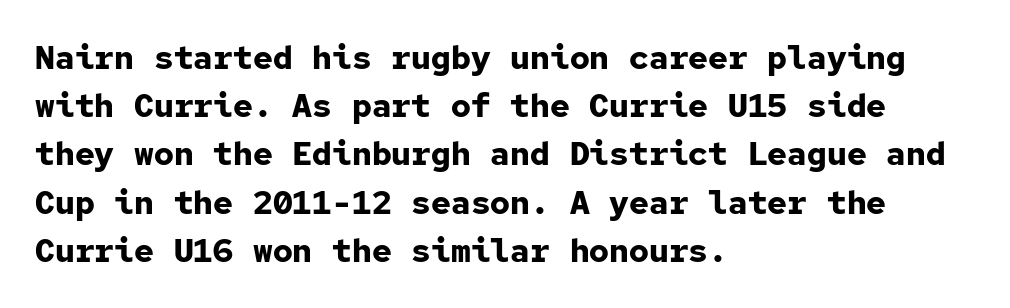
{"serif": "no", "italic": "no", "bold": "yes", "weight": "bold", "width": "normal", "stroke_contrast": "low", "x_height": "medium", "monospaced": "yes", "underline": "no", "align": "left", "line_spacing": "normal", "line_spacing_ratio": 1.46, "letter_spacing": "normal", "letter_spacing_em": 0.0, "glyph_px": 33}
